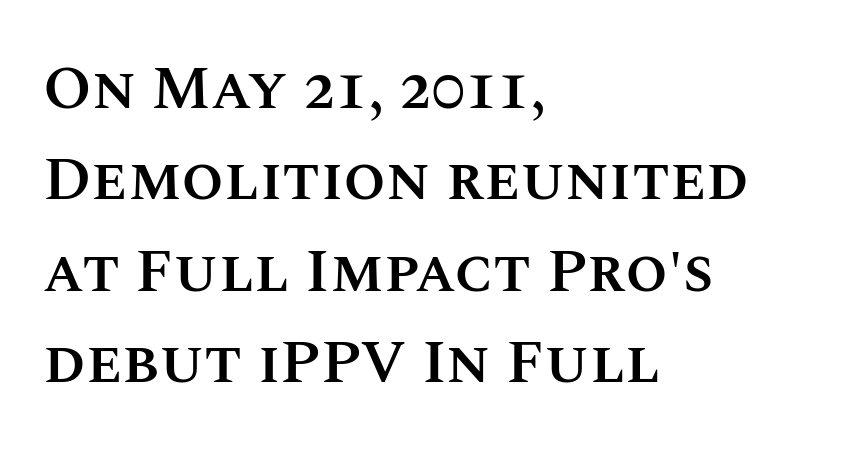
The image shows 61 px semibold type, upright; set left-aligned, normal line spacing (1.5x), normal letter spacing, not underlined; medium stroke contrast and a large x-height.
